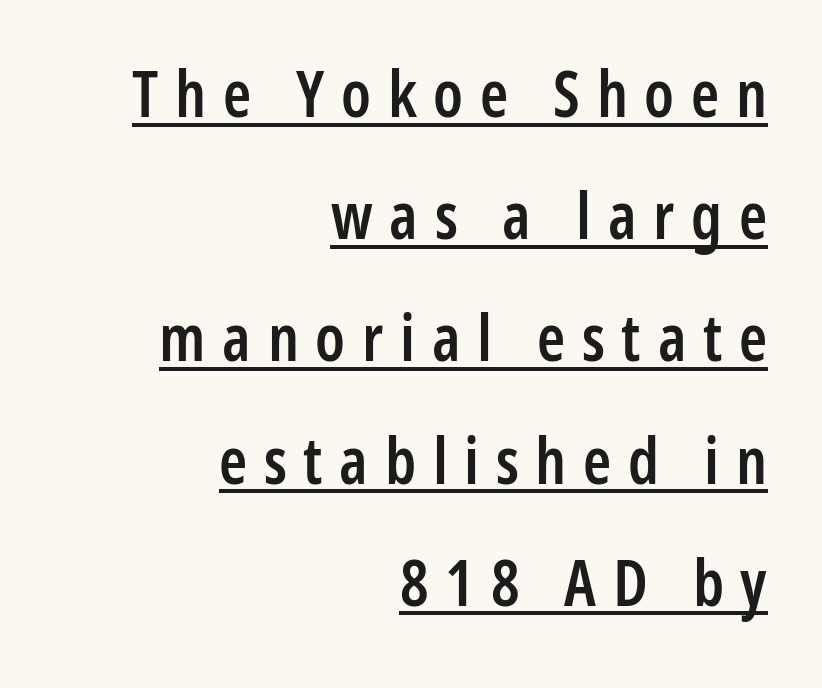
Quick note: interline space is abundant. It's the straight-up-and-down kind of type. Classification — sans serif. The paragraph has a hard right edge and a soft left edge. As a designer I'd log this as weight 600, semibold. Proportional: the letters do not fall into vertical columns.
